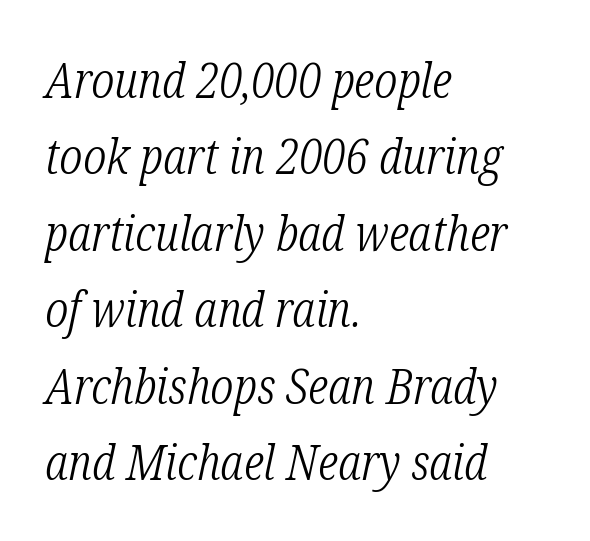
Q: Is the text bold? A: No.
Q: Is the text italic (slanted)? A: Yes, it leans right by about 12 degrees.
Q: Is the typeface a serif or a sans-serif typeface? A: Serif.
Q: Is the text underlined? A: No.
Q: How is the paragraph aligned? A: Left-aligned.
Q: Is the spacing between letters normal or unusually wide? A: Normal.
Q: Is the spacing between lines tight, normal or loose? A: Normal.
Q: Width (condensed, normal, or wide)? A: Condensed.
Q: Stroke contrast? A: Low.
Q: x-height? A: Medium.
Q: Monospaced? A: No.
